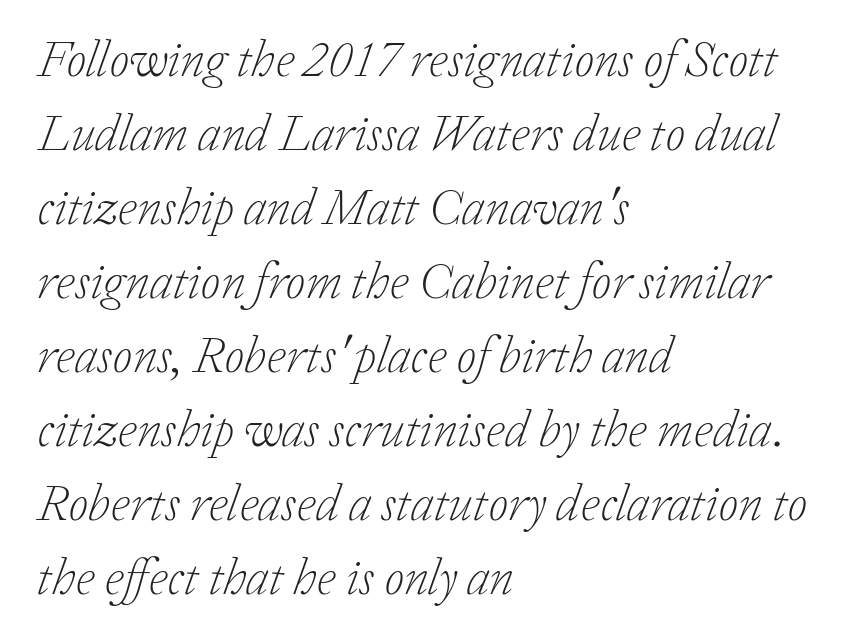
Inter-character spacing is left at the font's built-in metrics. One-word summary of the alignment: left. The face used here has a pronounced slope to its letters. Stem width sits at or under what a default text font uses. Each letter's strokes conclude with small projecting serifs.
